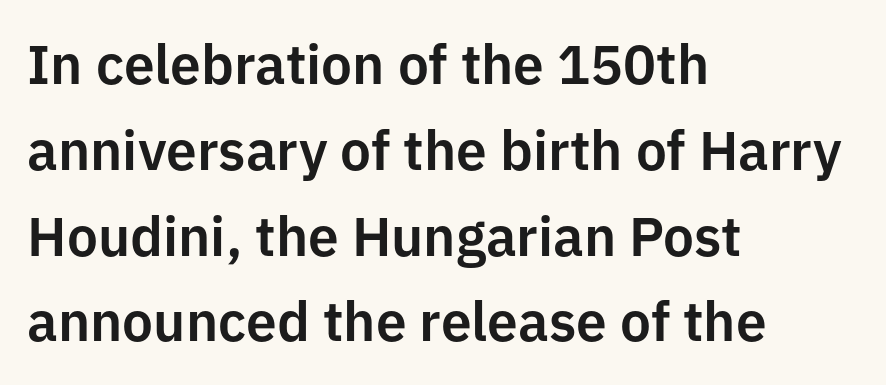
Q: Is the text italic (slanted)? A: No, it is upright.
Q: Is the typeface a serif or a sans-serif typeface? A: Sans-serif.
Q: Is the text underlined? A: No.
Q: How is the paragraph aligned? A: Left-aligned.
Q: Is the spacing between letters normal or unusually wide? A: Normal.
Q: Is the spacing between lines tight, normal or loose? A: Normal.
Q: Width (condensed, normal, or wide)? A: Normal.
Q: Stroke contrast? A: Low.
Q: x-height? A: Medium.
Q: Monospaced? A: No.
